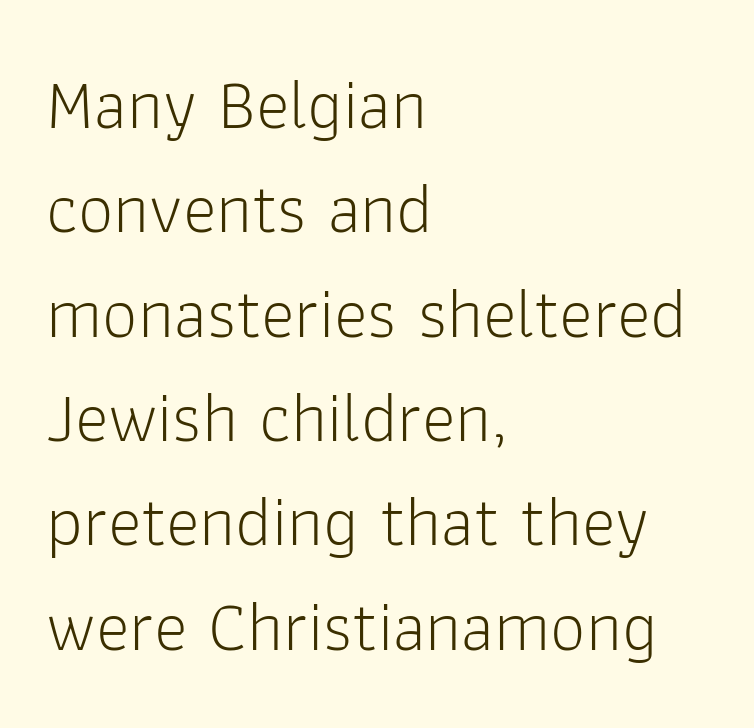
The image shows 71 px light sans-serif type, upright; set left-aligned, normal line spacing (1.47x), normal letter spacing, not underlined; low stroke contrast and a medium x-height.
